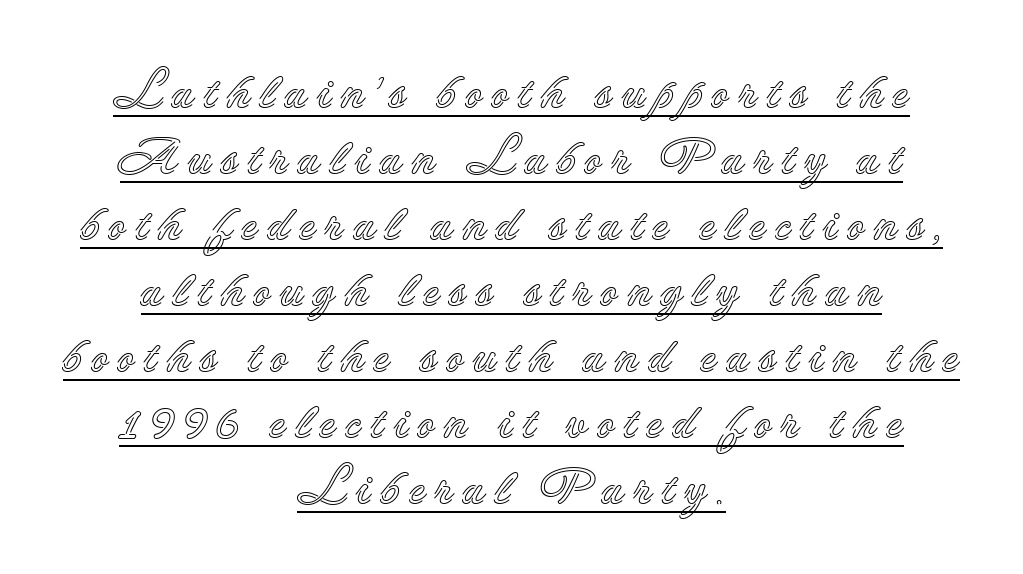
Q: Is the text italic (slanted)? A: Yes.
Q: Is the text underlined? A: Yes.
Q: How is the paragraph aligned? A: Centered.
Q: Is the spacing between lines tight, normal or loose? A: Normal.
Q: Width (condensed, normal, or wide)? A: Normal.
Q: x-height? A: Small.
Q: Monospaced? A: No.
